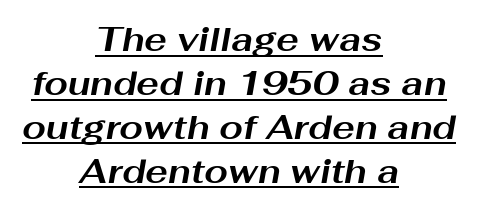
The image shows 34 px bold, wide type, italic (leaning right); set centered, normal line spacing (1.29x), normal letter spacing, underlined; medium stroke contrast and a medium x-height.
